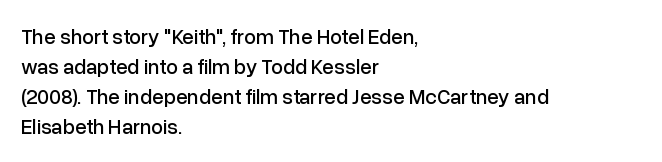
The image shows 21 px text type, upright; set left-aligned, normal line spacing (1.43x), normal letter spacing, not underlined.
